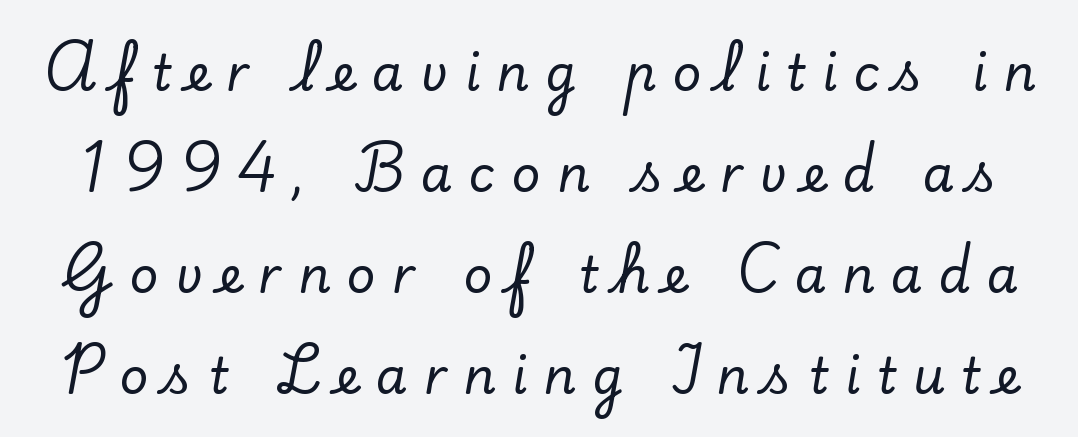
Q: Is the text italic (slanted)? A: Yes.
Q: Is the typeface a serif or a sans-serif typeface? A: Serif.
Q: Is the text underlined? A: No.
Q: Is the spacing between letters normal or unusually wide? A: Unusually wide.
Q: Is the spacing between lines tight, normal or loose? A: Loose.
Q: Width (condensed, normal, or wide)? A: Normal.
Q: Stroke contrast? A: Low.
Q: x-height? A: Small.
Q: Monospaced? A: No.
